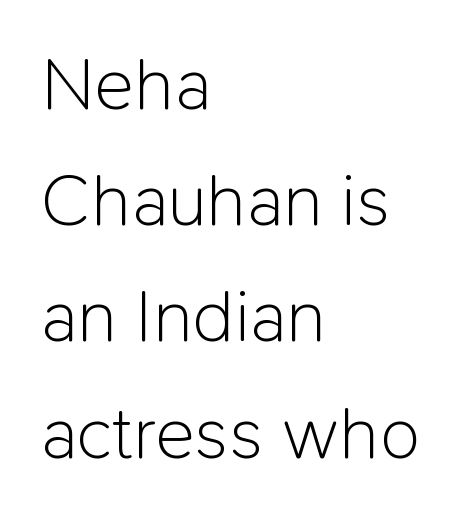
Q: Is the text bold? A: No.
Q: Is the text italic (slanted)? A: No, it is upright.
Q: Is the typeface a serif or a sans-serif typeface? A: Sans-serif.
Q: Is the text underlined? A: No.
Q: How is the paragraph aligned? A: Left-aligned.
Q: Is the spacing between letters normal or unusually wide? A: Normal.
Q: Is the spacing between lines tight, normal or loose? A: Normal.
Q: Width (condensed, normal, or wide)? A: Normal.
Q: Stroke contrast? A: Low.
Q: x-height? A: Medium.
Q: Monospaced? A: No.
